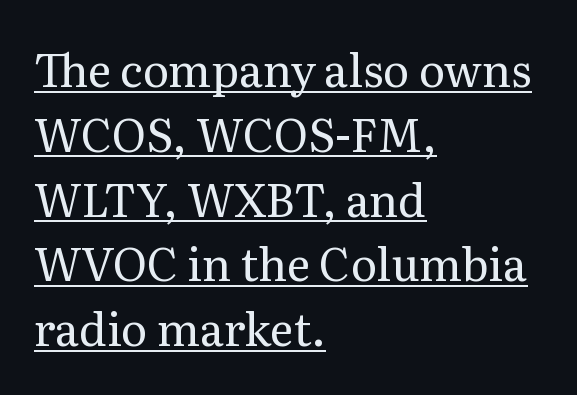
Q: Is the text bold? A: No.
Q: Is the text italic (slanted)? A: No, it is upright.
Q: Is the typeface a serif or a sans-serif typeface? A: Serif.
Q: Is the text underlined? A: Yes.
Q: How is the paragraph aligned? A: Left-aligned.
Q: Is the spacing between letters normal or unusually wide? A: Normal.
Q: Is the spacing between lines tight, normal or loose? A: Normal.
Q: Width (condensed, normal, or wide)? A: Normal.
Q: Stroke contrast? A: Medium.
Q: x-height? A: Medium.
Q: Monospaced? A: No.
